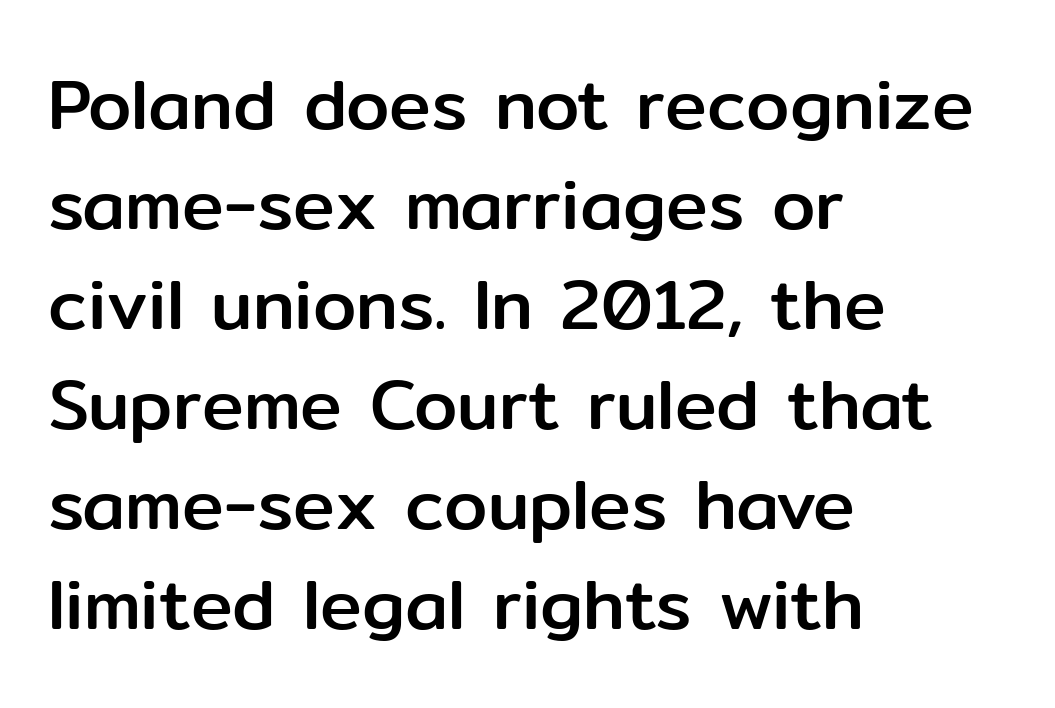
The image shows 70 px sans-serif type, upright; set left-aligned, normal line spacing (1.43x), normal letter spacing, not underlined; low stroke contrast and a medium x-height.
